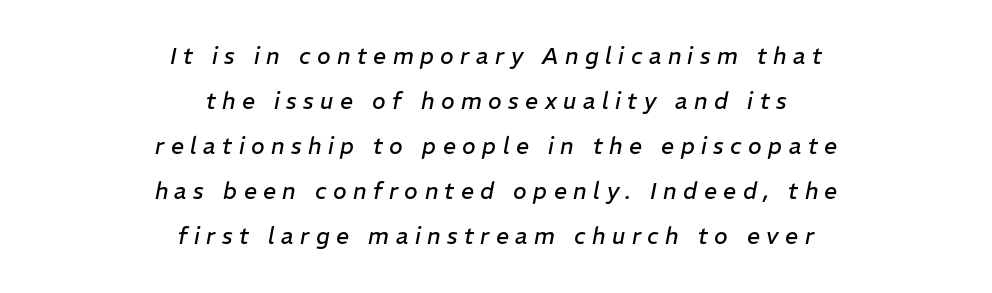
{"italic": "yes", "lean": "right", "slant_degrees": 11, "bold": "no", "underline": "no", "align": "center", "line_spacing": "loose", "line_spacing_ratio": 1.96, "letter_spacing": "wide", "letter_spacing_em": 0.28, "glyph_px": 23}
